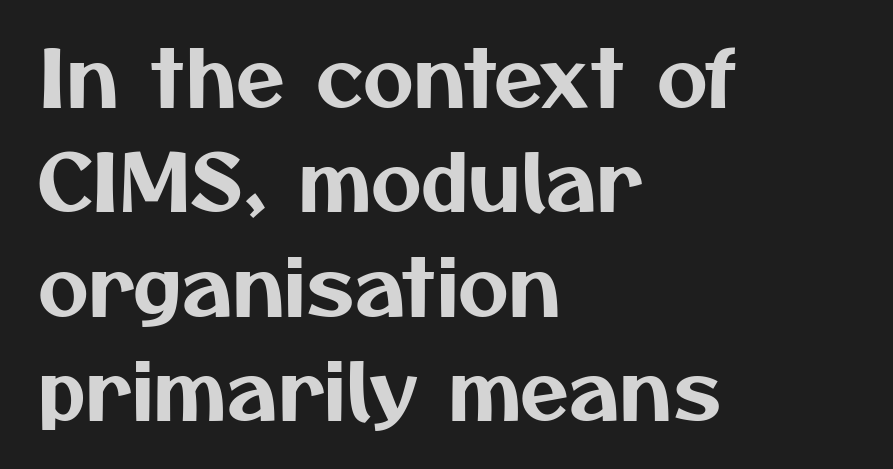
Q: Is the typeface a serif or a sans-serif typeface? A: Sans-serif.
Q: Is the text underlined? A: No.
Q: How is the paragraph aligned? A: Left-aligned.
Q: Is the spacing between letters normal or unusually wide? A: Normal.
Q: Is the spacing between lines tight, normal or loose? A: Normal.
Q: Width (condensed, normal, or wide)? A: Normal.
Q: Stroke contrast? A: Medium.
Q: x-height? A: Medium.
Q: Monospaced? A: No.
